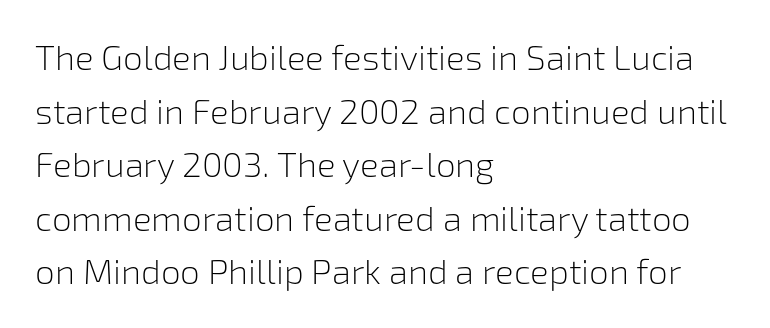
Note the varied advance widths — an 'i' is clearly narrower than an 'm'. This is sans-serif lettering, the kind often seen on screens and signage. A typesetter would call this zero additional tracking. Every row of glyphs begins at an identical x-position on the left. Anything drawn beneath the words? Only blank space. The font is comparable to plain body text, perhaps lighter.
